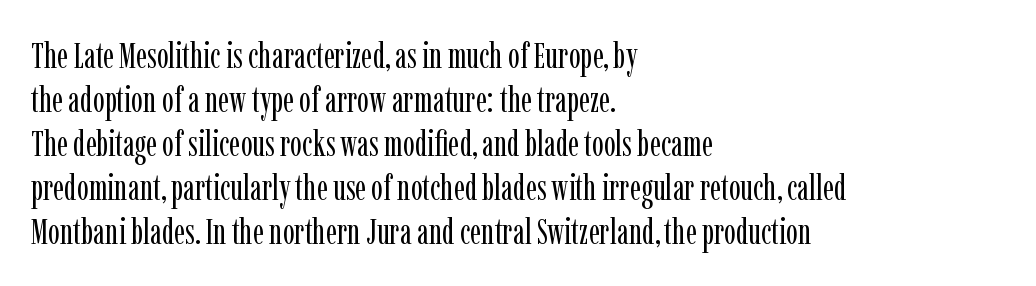
Q: Is the text bold? A: No.
Q: Is the text italic (slanted)? A: No, it is upright.
Q: Is the typeface a serif or a sans-serif typeface? A: Serif.
Q: Is the text underlined? A: No.
Q: How is the paragraph aligned? A: Left-aligned.
Q: Is the spacing between letters normal or unusually wide? A: Normal.
Q: Is the spacing between lines tight, normal or loose? A: Normal.
Q: Width (condensed, normal, or wide)? A: Condensed.
Q: Stroke contrast? A: Low.
Q: x-height? A: Medium.
Q: Monospaced? A: No.
